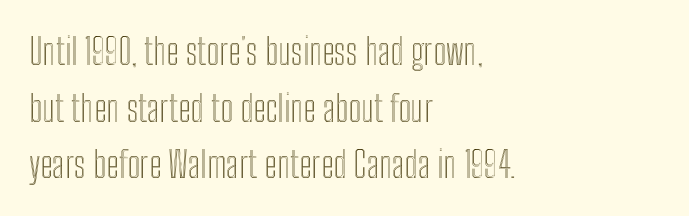
The image shows 36 px condensed type, upright; set left-aligned, normal line spacing (1.57x), normal letter spacing, not underlined; a medium x-height.
